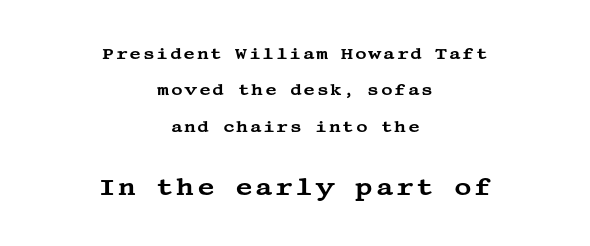
Q: Is the text italic (slanted)? A: No, it is upright.
Q: Is the text underlined? A: No.
Q: How is the paragraph aligned? A: Centered.
Q: Is the spacing between lines tight, normal or loose? A: Loose.
Q: Which block of text is set in a larger size, the first (top) or the second (bottom)? A: The second (bottom) one.
